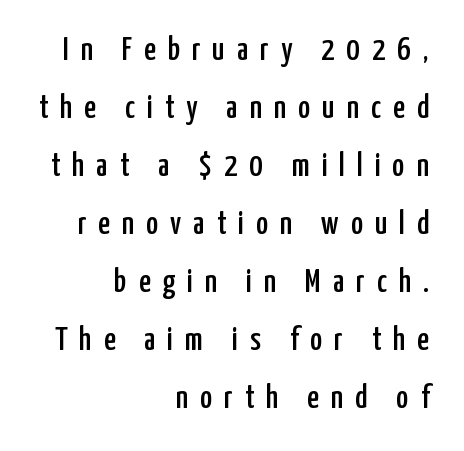
The gap between lines stays unmarked. Quick note: not italic, upright. The text block is weighted toward the right margin, trailing off unevenly leftward. Words appear elongated and porous because spacing is wide.
